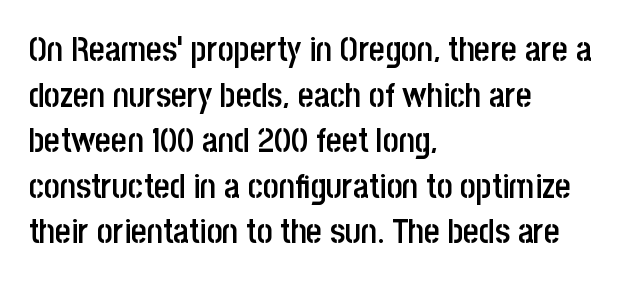
{"serif": "no", "italic": "no", "bold": "semi", "weight": "semibold", "width": "condensed", "stroke_contrast": "low", "x_height": "large", "monospaced": "no", "underline": "no", "align": "left", "line_spacing": "normal", "line_spacing_ratio": 1.34, "letter_spacing": "normal", "letter_spacing_em": 0.0, "glyph_px": 34}
